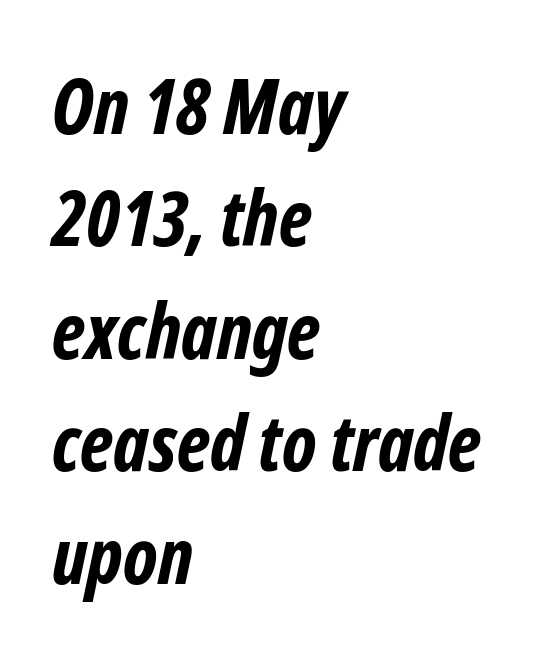
The image shows 76 px bold, condensed sans-serif type; set left-aligned, normal line spacing (1.48x), normal letter spacing, not underlined; low stroke contrast and a medium x-height.
